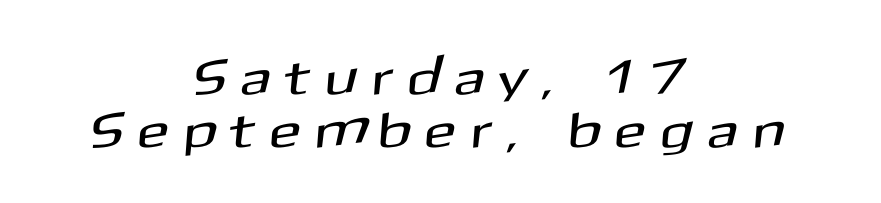
{"serif": "no", "width": "normal", "stroke_contrast": "medium", "x_height": "medium", "monospaced": "no", "underline": "no", "align": "center", "line_spacing": "tight", "line_spacing_ratio": 1.06, "letter_spacing": "wide", "letter_spacing_em": 0.37, "glyph_px": 50}
